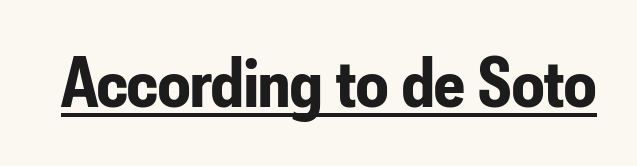
{"serif": "no", "italic": "no", "bold": "yes", "weight": "bold", "width": "condensed", "stroke_contrast": "low", "x_height": "small", "monospaced": "no", "underline": "yes", "letter_spacing": "normal", "letter_spacing_em": 0.0, "glyph_px": 71}
